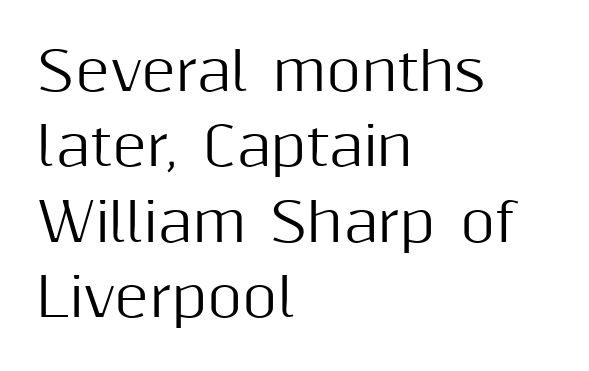
Q: Is the text italic (slanted)? A: No, it is upright.
Q: Is the typeface a serif or a sans-serif typeface? A: Sans-serif.
Q: Is the text underlined? A: No.
Q: How is the paragraph aligned? A: Left-aligned.
Q: Is the spacing between letters normal or unusually wide? A: Normal.
Q: Is the spacing between lines tight, normal or loose? A: Normal.
Q: Width (condensed, normal, or wide)? A: Normal.
Q: Stroke contrast? A: Medium.
Q: x-height? A: Medium.
Q: Monospaced? A: No.
